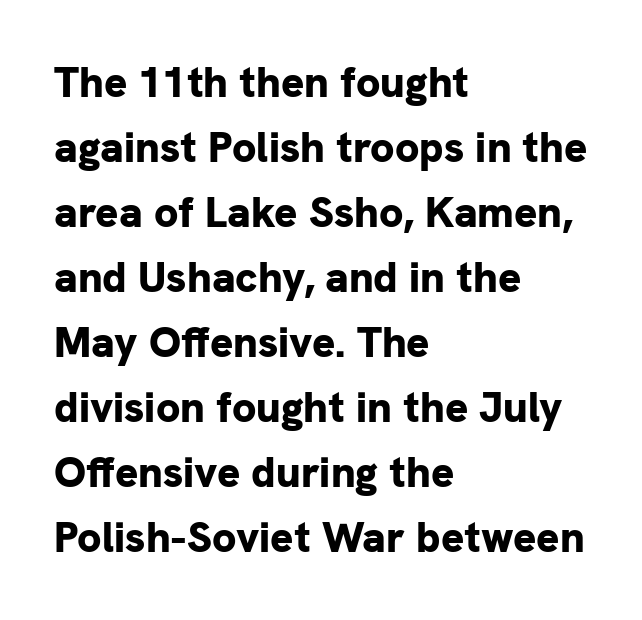
The image shows 43 px bold sans-serif type, upright; set left-aligned, normal line spacing (1.51x), normal letter spacing, not underlined; low stroke contrast and a medium x-height.
